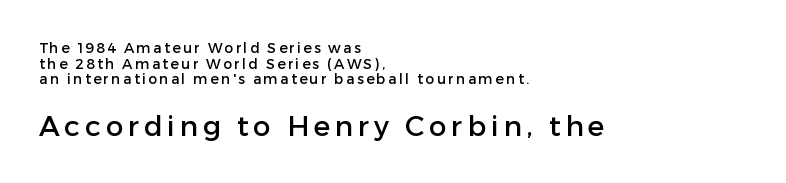
The image shows 28 px sans-serif type, upright; set left-aligned, tight line spacing (1.12x), not underlined; the second (bottom) block is 2.0x larger; low stroke contrast and a medium x-height.
